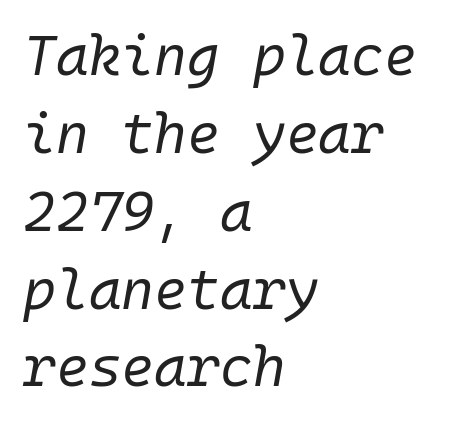
Counters stay open thanks to moderate or lighter strokes. The compositor pushed each line to the left boundary. The specimen reads as italic at a glance. Unmarked baselines from the first word to the last. How are the letters spaced? Ordinarily, with no added tracking. The line-height multiplier appears to be the usual default.
